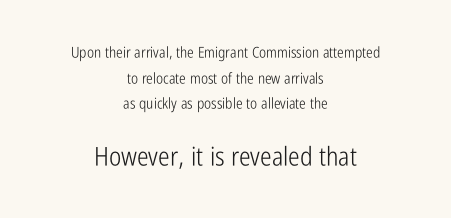
The image shows 26 px text type, upright; set centered, line spacing 1.71x, normal letter spacing, not underlined; the second (bottom) block is 1.73x larger.
